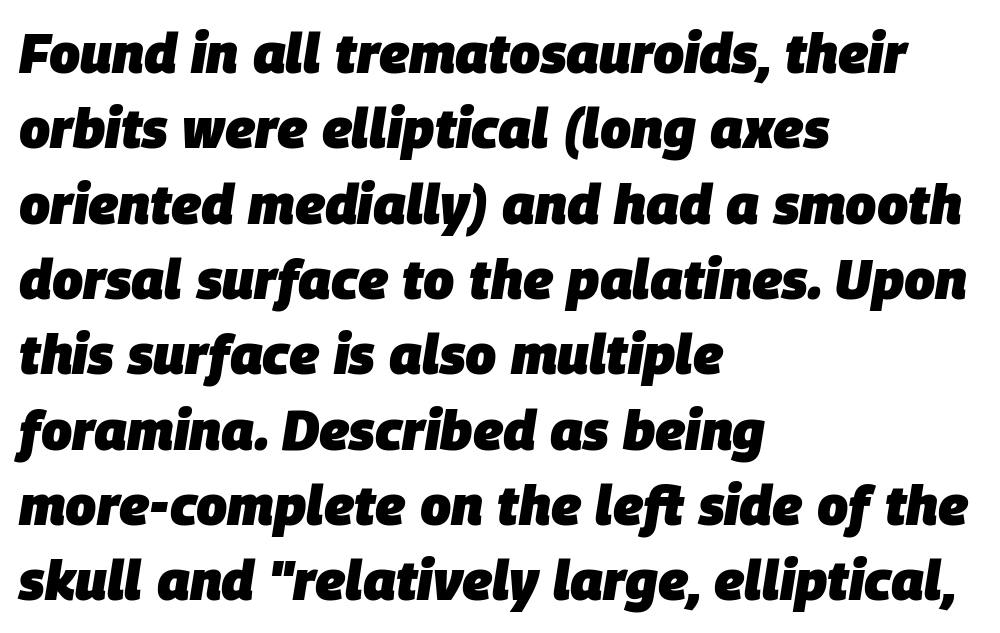
The image shows 55 px heavy type, italic (leaning right); set left-aligned, normal line spacing (1.37x), normal letter spacing, not underlined; low stroke contrast and a large x-height.
